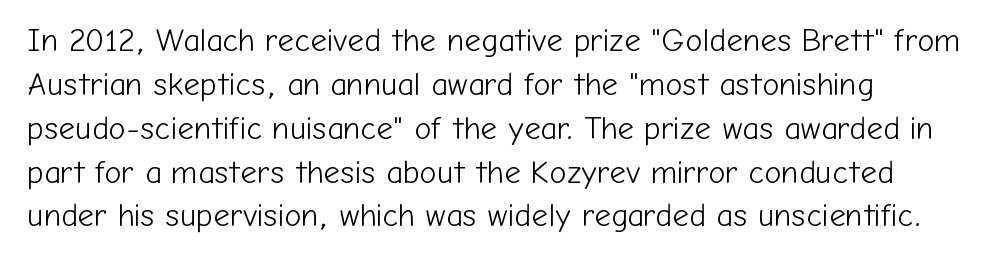
{"serif": "no", "italic": "no", "bold": "no", "weight": "light", "width": "normal", "stroke_contrast": "low", "x_height": "medium", "monospaced": "no", "underline": "no", "line_spacing": "normal", "line_spacing_ratio": 1.37, "letter_spacing": "normal", "letter_spacing_em": 0.0, "glyph_px": 32}
